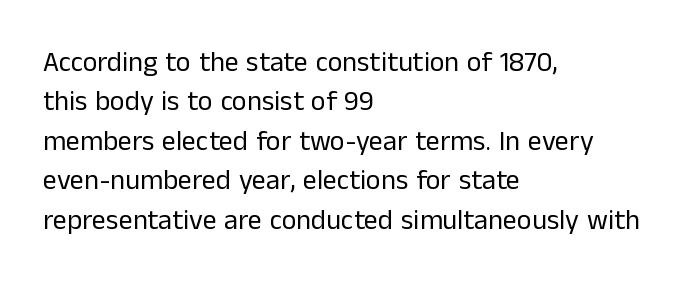
{"serif": "no", "italic": "no", "bold": "no", "weight": "regular", "width": "normal", "stroke_contrast": "low", "x_height": "medium", "monospaced": "no", "underline": "no", "align": "left", "line_spacing": "normal", "line_spacing_ratio": 1.41, "letter_spacing": "normal", "letter_spacing_em": 0.0, "glyph_px": 28}
